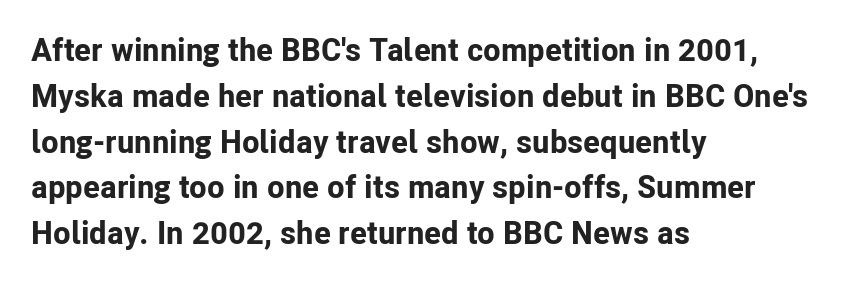
Q: Is the text bold? A: Yes.
Q: Is the text italic (slanted)? A: No, it is upright.
Q: Is the typeface a serif or a sans-serif typeface? A: Sans-serif.
Q: Is the text underlined? A: No.
Q: How is the paragraph aligned? A: Left-aligned.
Q: Is the spacing between letters normal or unusually wide? A: Normal.
Q: Is the spacing between lines tight, normal or loose? A: Normal.
Q: Width (condensed, normal, or wide)? A: Normal.
Q: Stroke contrast? A: Low.
Q: x-height? A: Medium.
Q: Monospaced? A: No.
